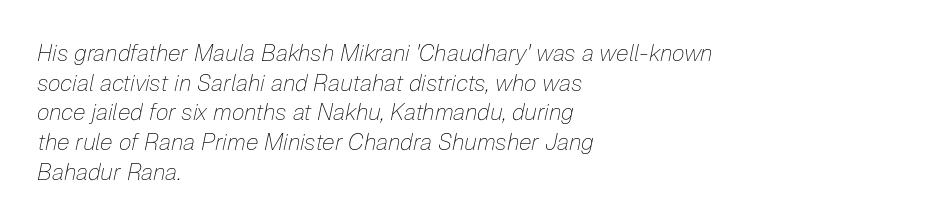
{"italic": "yes", "lean": "right", "slant_degrees": 12, "bold": "no", "underline": "no", "align": "left", "line_spacing": "normal", "line_spacing_ratio": 1.29, "letter_spacing": "normal", "letter_spacing_em": 0.0, "glyph_px": 23}
